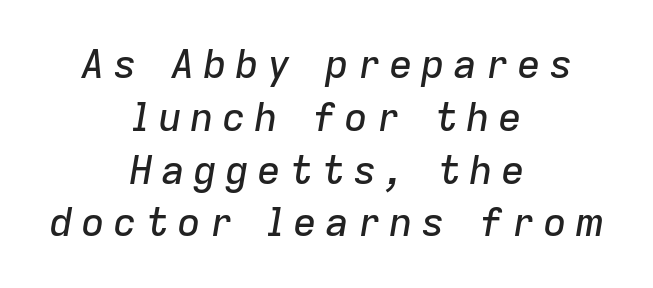
A typesetter would call this heavily tracked-out type. This sample has the flowing, uneven cadence of proportional lettering. Leading: standard. Both edges are ragged and mirror each other, which tells us the setting is centered.
